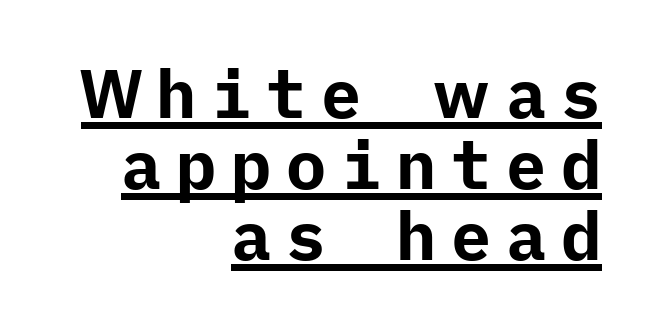
The image shows 67 px bold sans-serif type, upright; set right-aligned, tight line spacing (1.06x), unusually wide letter spacing (+0.22 em), underlined; low stroke contrast and a medium x-height.
